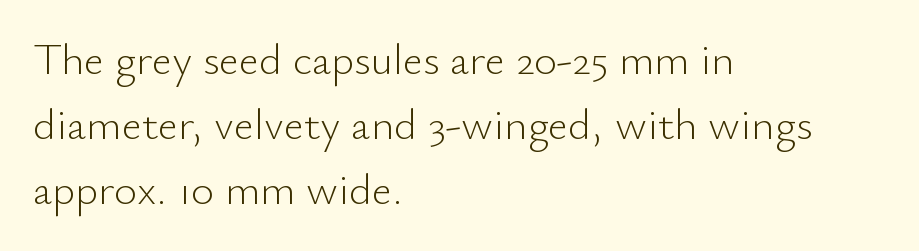
The type sits square on the baseline with zero lean. The lines are quadded left. Nobody touched the tracking dial on this one. The characters are drawn with everyday or finer stroke widths.
